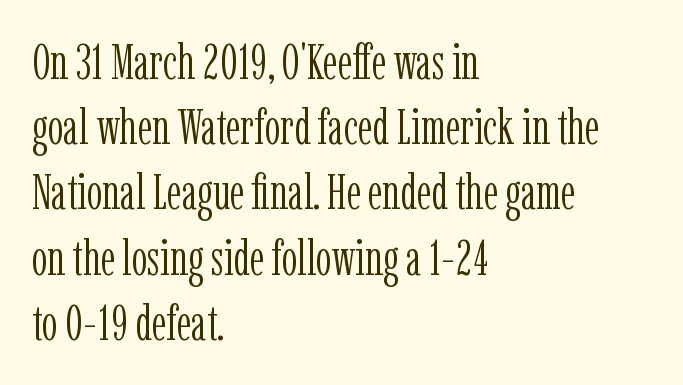
The image shows 49 px light, condensed serif type, upright; set left-aligned, normal line spacing (1.33x), normal letter spacing, not underlined; low stroke contrast and a medium x-height.
